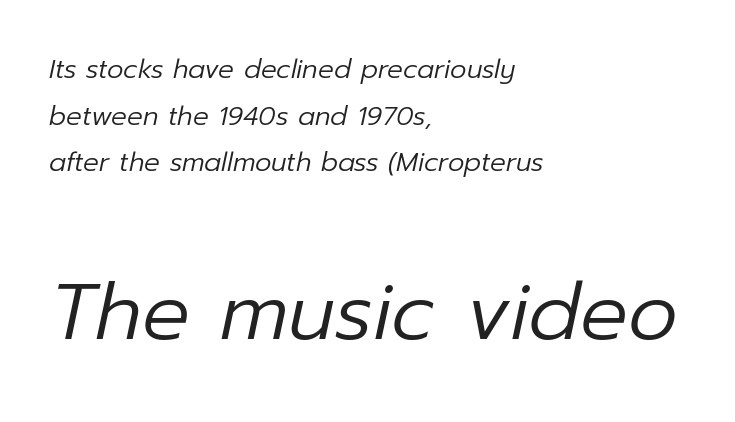
Small over large — that's the arrangement of the two blocks here. The compositor pushed each line to the left boundary. Rendered with sloped, italic letterforms. A typesetter would call this proportional, since set widths differ per character. Unmarked baselines from the first word to the last.
